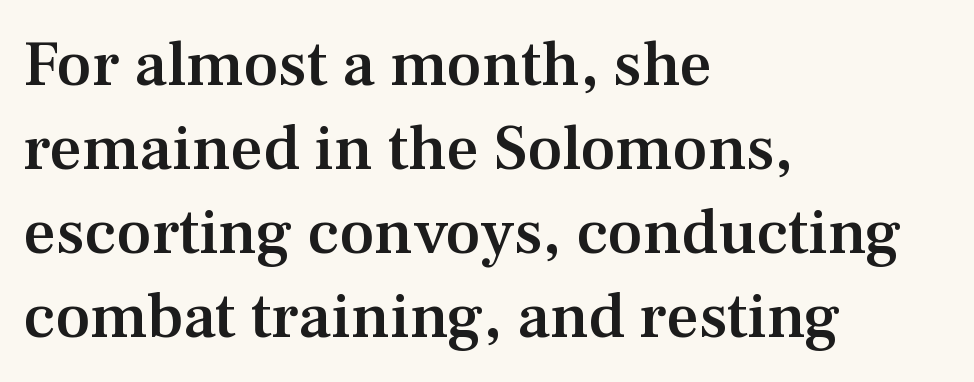
Q: Is the text bold? A: Semi-bold.
Q: Is the text italic (slanted)? A: No, it is upright.
Q: Is the typeface a serif or a sans-serif typeface? A: Serif.
Q: Is the text underlined? A: No.
Q: How is the paragraph aligned? A: Left-aligned.
Q: Is the spacing between letters normal or unusually wide? A: Normal.
Q: Is the spacing between lines tight, normal or loose? A: Normal.
Q: Width (condensed, normal, or wide)? A: Normal.
Q: Stroke contrast? A: Medium.
Q: x-height? A: Medium.
Q: Monospaced? A: No.
